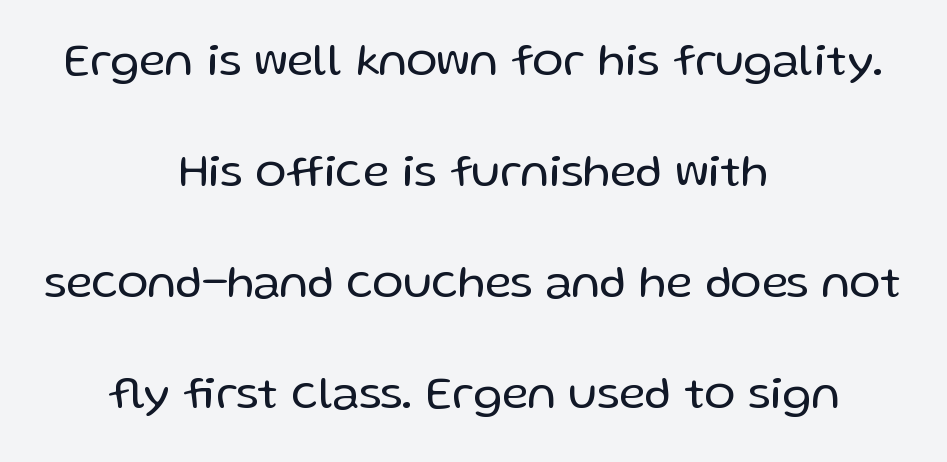
{"serif": "no", "italic": "no", "bold": "no", "weight": "regular", "width": "normal", "stroke_contrast": "low", "x_height": "medium", "monospaced": "no", "underline": "no", "align": "center", "line_spacing": "loose", "line_spacing_ratio": 2.41, "letter_spacing": "normal", "letter_spacing_em": 0.0, "glyph_px": 46}
